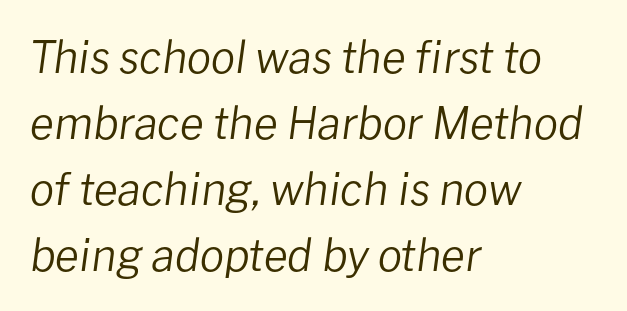
The image shows 44 px regular-weight type, italic (leaning right); set left-aligned, normal line spacing (1.5x), normal letter spacing, not underlined; low stroke contrast and a medium x-height.
